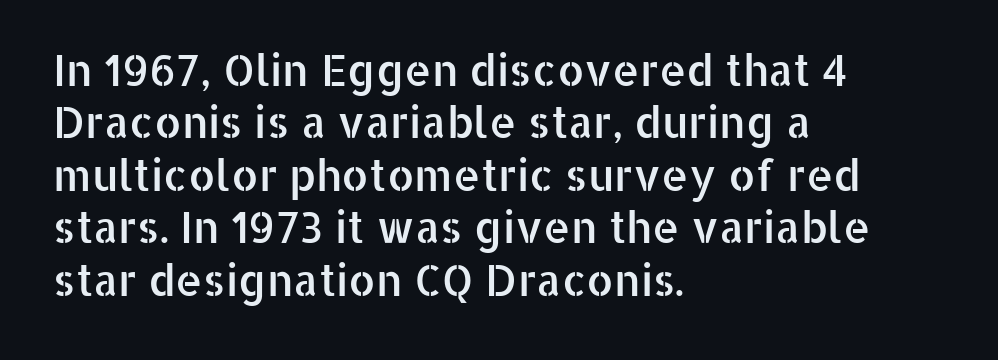
The image shows 43 px sans-serif type, upright; set left-aligned, line spacing 1.22x, normal letter spacing, not underlined; low stroke contrast and a medium x-height.
